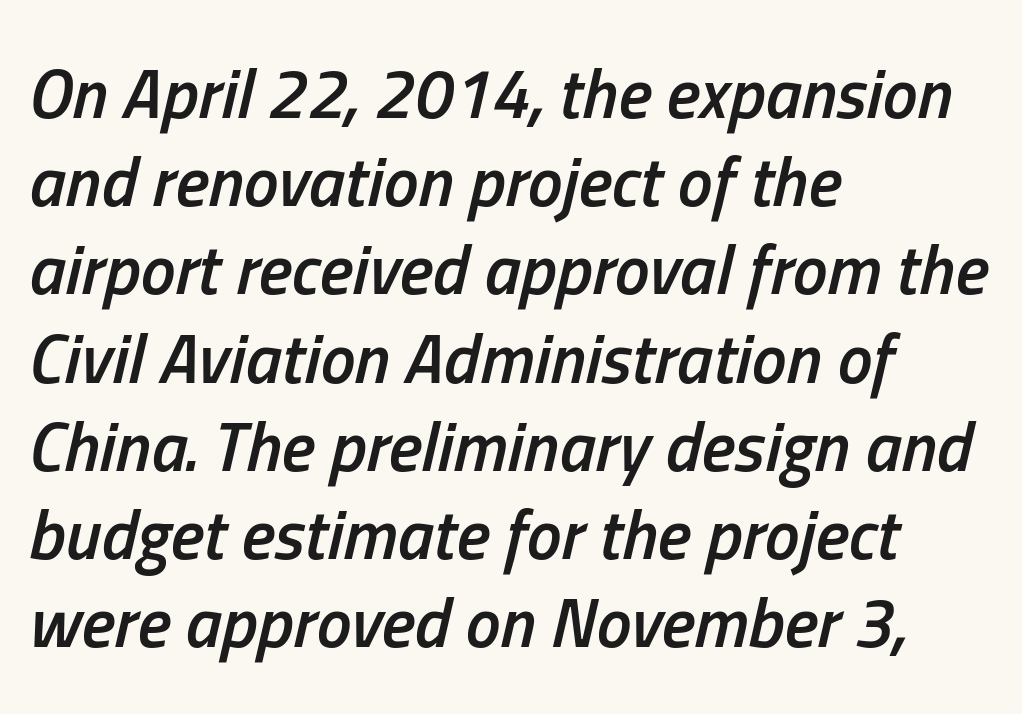
Successive baselines arrive at the customary interval. You could call the tracking neutral — neither tight nor loose. These lines carry some extra weight — a demibold, not a full bold. The specimen omits any rule beneath the text block's lines. A student would call this left alignment; a typographer would say flush left, rag right. Would a proofreader flag this as italicized? Yes.
